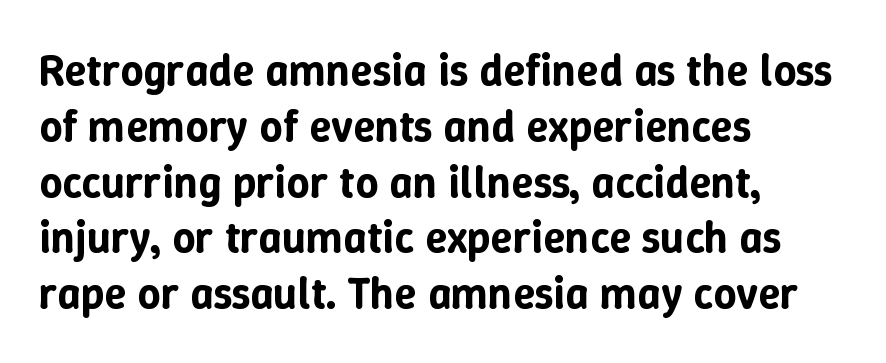
{"italic": "no", "width": "normal", "stroke_contrast": "low", "x_height": "medium", "monospaced": "no", "underline": "no", "align": "left", "line_spacing_ratio": 1.24, "letter_spacing": "normal", "letter_spacing_em": 0.0, "glyph_px": 45}
